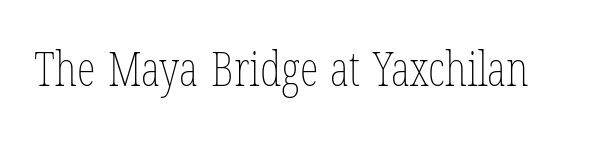
The weight tops out at a normal text grade. You could call the tracking neutral — neither tight nor loose. The string is rendered with underlining switched off. Do the characters align in a grid? No, the font is proportional.
